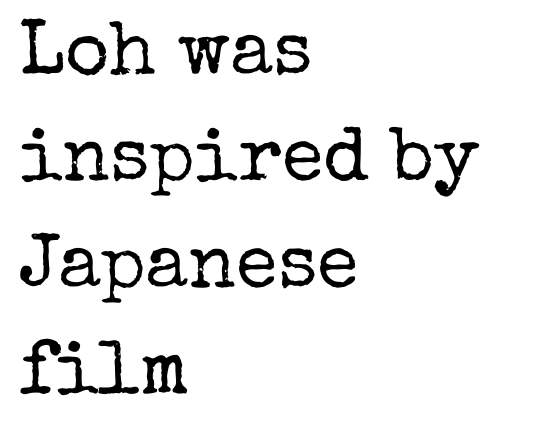
Descenders hang freely into open space. The face used here is proportionally spaced, like ordinary book or web type. Alignment: flush left. Is there much room between lines? A standard amount, neither cramped nor airy.
